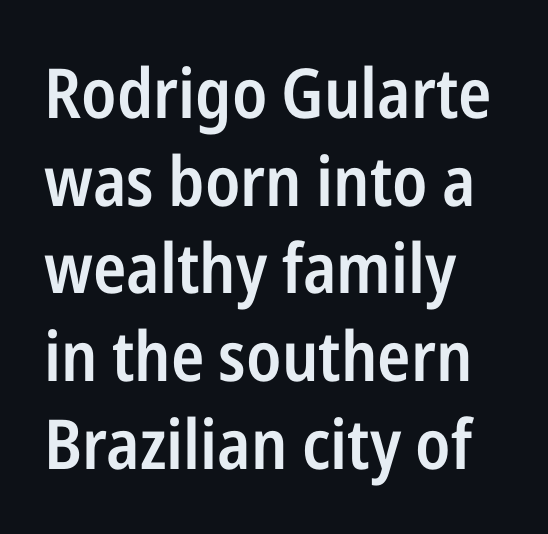
Q: Is the text bold? A: Semi-bold.
Q: Is the text italic (slanted)? A: No, it is upright.
Q: Is the typeface a serif or a sans-serif typeface? A: Sans-serif.
Q: Is the text underlined? A: No.
Q: How is the paragraph aligned? A: Left-aligned.
Q: Is the spacing between letters normal or unusually wide? A: Normal.
Q: Is the spacing between lines tight, normal or loose? A: Normal.
Q: Width (condensed, normal, or wide)? A: Condensed.
Q: Stroke contrast? A: Low.
Q: x-height? A: Medium.
Q: Monospaced? A: No.
